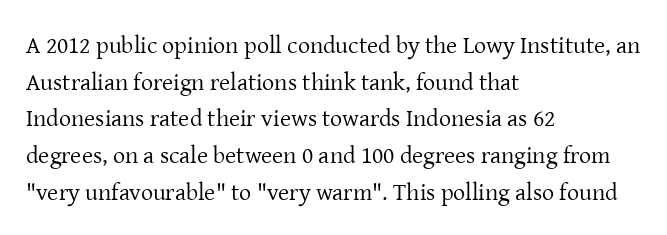
{"italic": "no", "bold": "no", "underline": "no", "align": "left", "line_spacing": "normal", "line_spacing_ratio": 1.53, "letter_spacing": "normal", "letter_spacing_em": 0.0, "glyph_px": 24}
